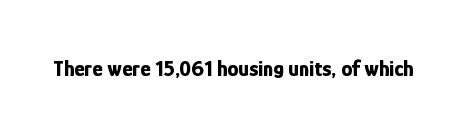
Short note: letters normally spaced. Words float on clear page, feet unadorned. The letters stand upright; this is a roman face. Heavy, bold letterforms.
